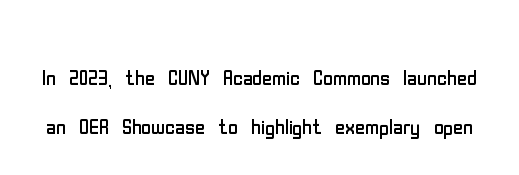
{"italic": "no", "bold": "no", "underline": "no", "line_spacing_ratio": 1.83, "letter_spacing": "normal", "letter_spacing_em": 0.0, "glyph_px": 27}
